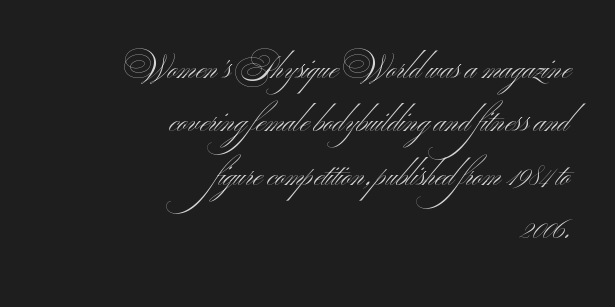
Q: Is the text bold? A: No.
Q: Is the text italic (slanted)? A: Yes.
Q: Is the typeface a serif or a sans-serif typeface? A: Sans-serif.
Q: Is the text underlined? A: No.
Q: How is the paragraph aligned? A: Right-aligned.
Q: Is the spacing between letters normal or unusually wide? A: Normal.
Q: Width (condensed, normal, or wide)? A: Wide.
Q: Stroke contrast? A: Medium.
Q: x-height? A: Small.
Q: Monospaced? A: No.
